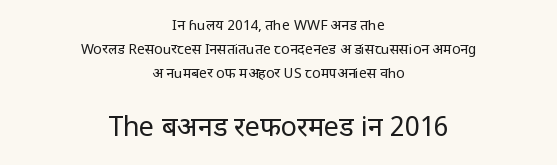
The image shows 27 px text type, upright; set centered, line spacing 1.72x, normal letter spacing, not underlined; the second (bottom) block is 1.93x larger.
